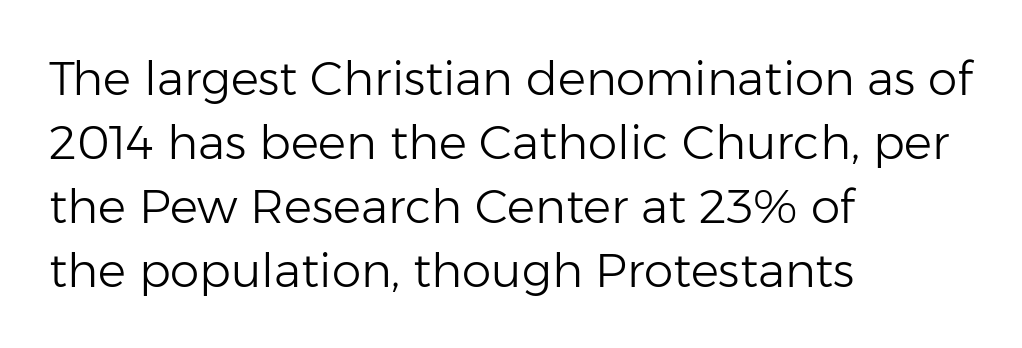
The image shows 47 px light sans-serif type, upright; set left-aligned, normal line spacing (1.36x), normal letter spacing, not underlined; low stroke contrast and a medium x-height.
